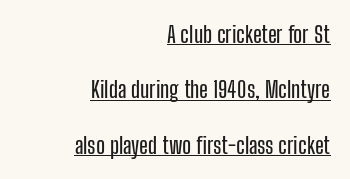
Horizontal bands of white between lines are thick stripes. This sample uses plain, unmodified letter spacing. This rendering uses right alignment, leaving the left contour irregular. Beneath each row of characters lies a ruled line.
